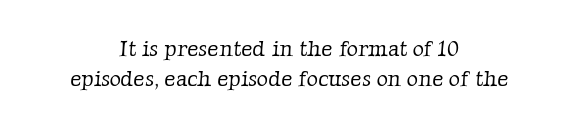
The image shows 22 px text type; set centered, normal line spacing (1.38x), normal letter spacing, not underlined.
